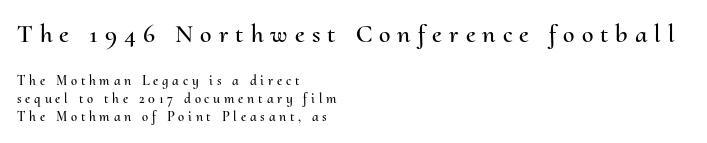
The tracking reads as deliberately expanded to a designer's eye. A classic flush-left, rag-right setting is used for this passage. The foot of each line stays bare and open. Character size in the leading block exceeds that of the trailing block. Horizontal bands of white between lines are of average thickness. The axis of the letterforms is exactly vertical.
